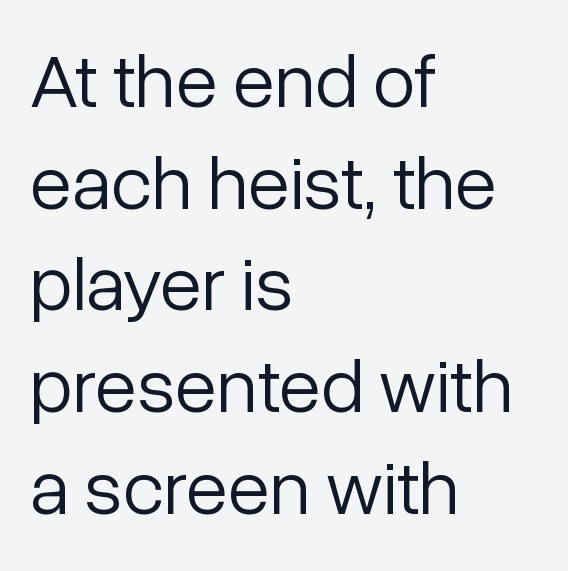
The image shows 77 px light sans-serif type, upright; set left-aligned, normal line spacing (1.32x), normal letter spacing, not underlined; low stroke contrast and a medium x-height.
